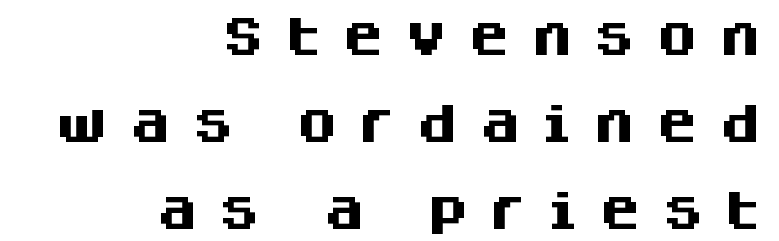
{"serif": "no", "italic": "no", "bold": "yes", "weight": "heavy", "width": "normal", "stroke_contrast": "medium", "x_height": "large", "monospaced": "no", "underline": "no", "align": "right", "line_spacing": "loose", "line_spacing_ratio": 2.02, "letter_spacing": "wide", "letter_spacing_em": 0.46, "glyph_px": 43}
